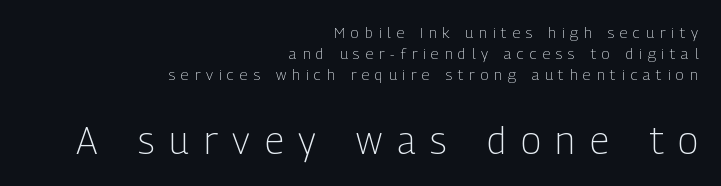
The image shows 38 px light, condensed sans-serif type, upright; set right-aligned, normal line spacing (1.41x), unusually wide letter spacing (+0.39 em), not underlined; the second (bottom) block is 2.53x larger; low stroke contrast and a medium x-height.
